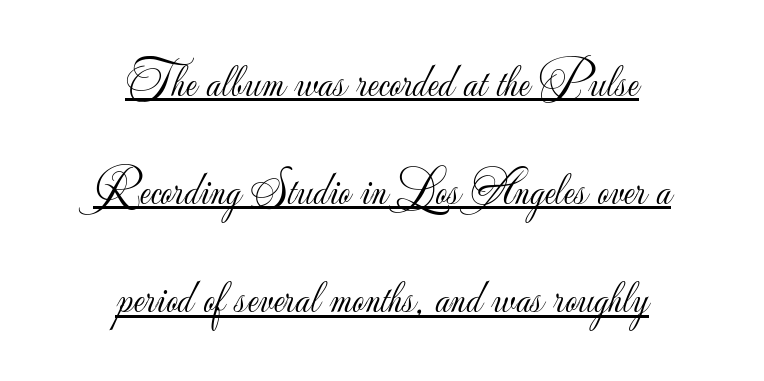
The image shows 47 px light sans-serif type; set centered, loose line spacing (2.3x), normal letter spacing, underlined; low stroke contrast and a small x-height.
